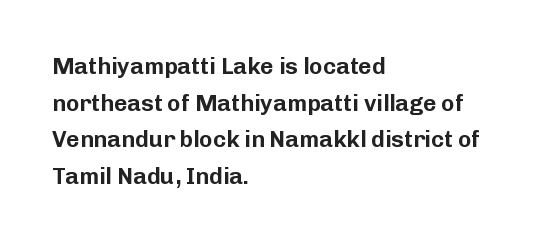
The image shows 23 px text type, upright; set left-aligned, normal line spacing (1.59x), normal letter spacing, not underlined.
